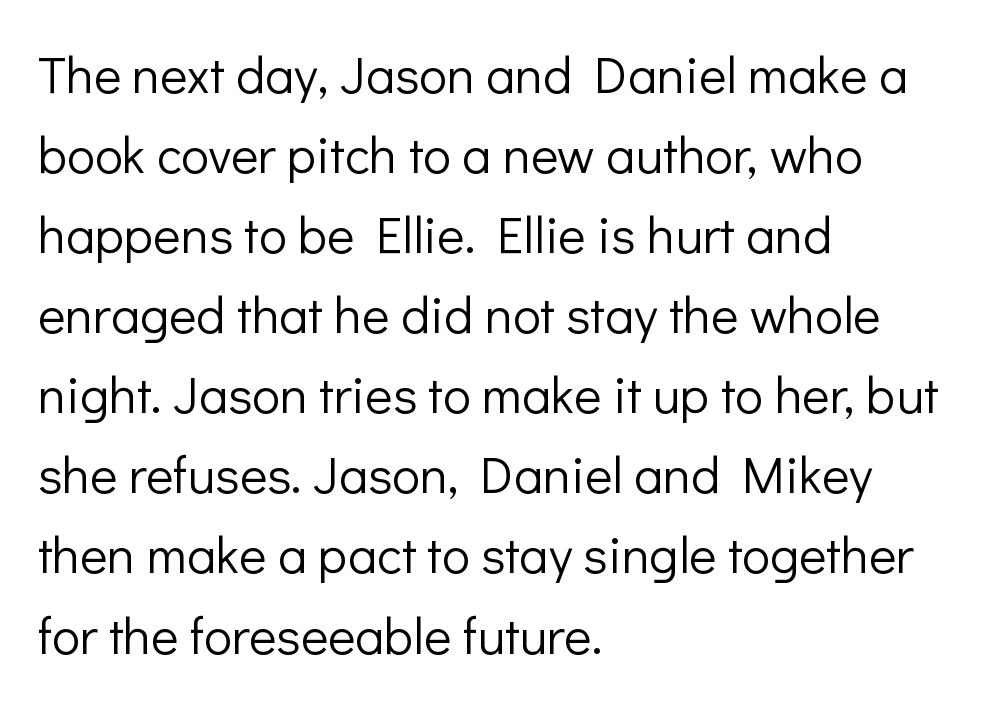
The image shows 52 px light sans-serif type, upright; set left-aligned, normal line spacing (1.54x), normal letter spacing, not underlined; low stroke contrast and a medium x-height.
